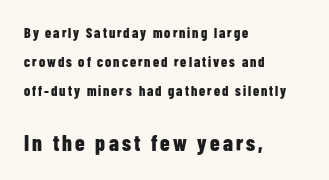
Chunky letters — that's bold for sure. Clear beneath every line of the passage. The rendering anchors every line to the left-hand side. Rows of type keep a wide berth in the vertical direction.
